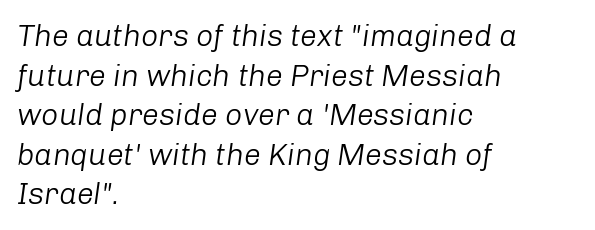
{"italic": "yes", "lean": "right", "slant_degrees": 8, "bold": "no", "weight": "light", "width": "normal", "stroke_contrast": "low", "x_height": "medium", "monospaced": "no", "underline": "no", "align": "left", "line_spacing": "normal", "line_spacing_ratio": 1.32, "letter_spacing": "normal", "letter_spacing_em": 0.0, "glyph_px": 30}
